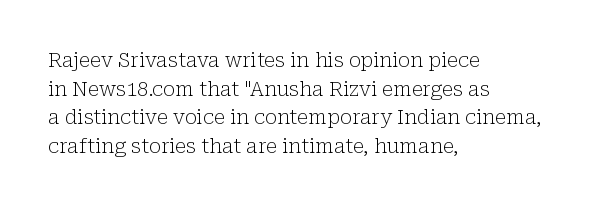
Q: Is the text bold? A: No.
Q: Is the text italic (slanted)? A: No, it is upright.
Q: Is the text underlined? A: No.
Q: How is the paragraph aligned? A: Left-aligned.
Q: Is the spacing between letters normal or unusually wide? A: Normal.
Q: Is the spacing between lines tight, normal or loose? A: Normal.
